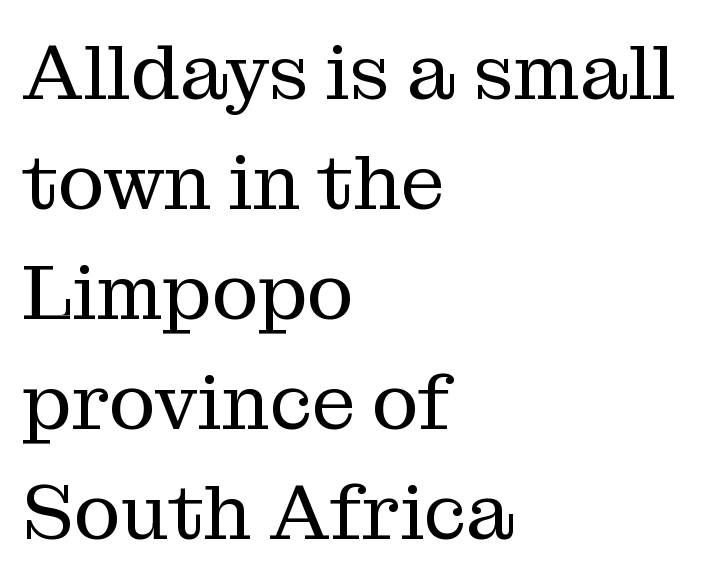
Think standard paragraph weight, or any step lighter than that. Old-style or modern, the face here clearly has serifs. There is no visible air inserted between adjacent glyphs. Vertical spacing — default. Rendered with straight, roman letterforms. The typesetter chose a ragged-right arrangement here.
